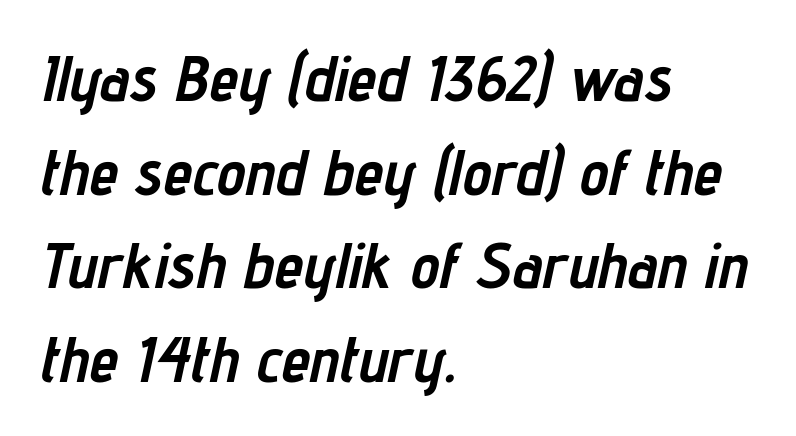
{"italic": "yes", "lean": "right", "slant_degrees": 12, "bold": "yes", "weight": "semibold", "width": "condensed", "stroke_contrast": "low", "x_height": "medium", "monospaced": "no", "underline": "no", "align": "left", "line_spacing": "normal", "line_spacing_ratio": 1.44, "letter_spacing": "normal", "letter_spacing_em": 0.0, "glyph_px": 65}
